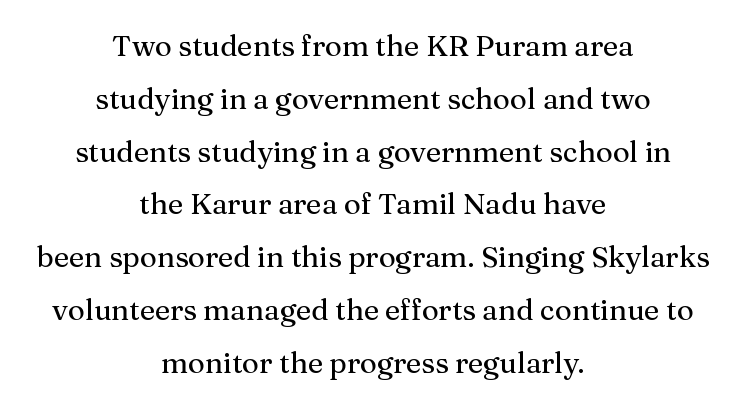
Q: Is the text italic (slanted)? A: No, it is upright.
Q: Is the typeface a serif or a sans-serif typeface? A: Serif.
Q: Is the text underlined? A: No.
Q: How is the paragraph aligned? A: Centered.
Q: Is the spacing between letters normal or unusually wide? A: Normal.
Q: Width (condensed, normal, or wide)? A: Normal.
Q: Stroke contrast? A: Medium.
Q: x-height? A: Medium.
Q: Monospaced? A: No.
